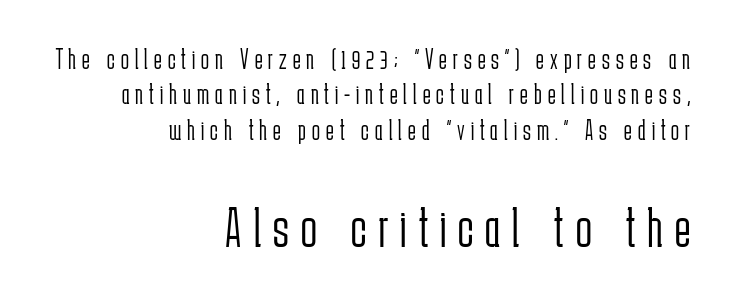
The image shows 58 px light, condensed sans-serif type, upright; set right-aligned, line spacing 1.22x, unusually wide letter spacing (+0.21 em), not underlined; the second (bottom) block is 2.0x larger; low stroke contrast and a medium x-height.
